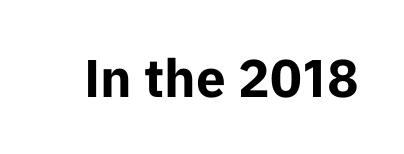
Q: Is the text bold? A: Yes.
Q: Is the text italic (slanted)? A: No, it is upright.
Q: Is the typeface a serif or a sans-serif typeface? A: Sans-serif.
Q: Is the text underlined? A: No.
Q: Is the spacing between letters normal or unusually wide? A: Normal.
Q: Width (condensed, normal, or wide)? A: Normal.
Q: Stroke contrast? A: Low.
Q: x-height? A: Medium.
Q: Monospaced? A: No.
